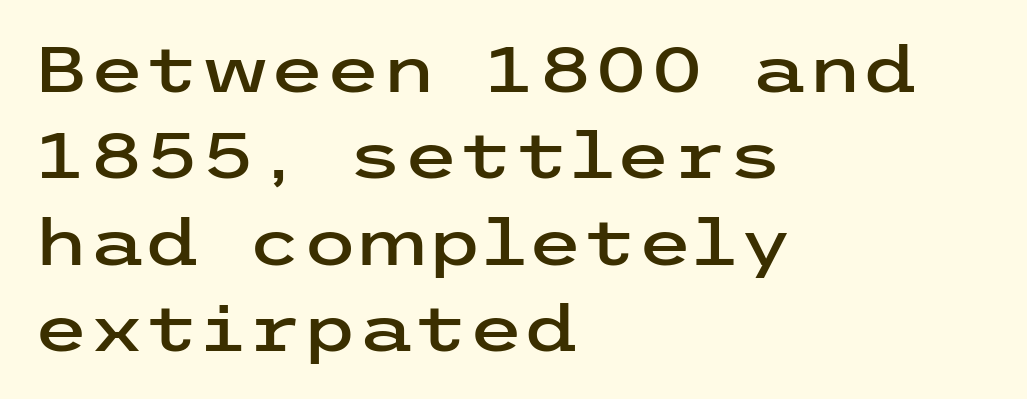
Q: Is the text italic (slanted)? A: No, it is upright.
Q: Is the typeface a serif or a sans-serif typeface? A: Sans-serif.
Q: Is the text underlined? A: No.
Q: How is the paragraph aligned? A: Left-aligned.
Q: Is the spacing between letters normal or unusually wide? A: Normal.
Q: Is the spacing between lines tight, normal or loose? A: Normal.
Q: Width (condensed, normal, or wide)? A: Wide.
Q: Stroke contrast? A: Low.
Q: x-height? A: Medium.
